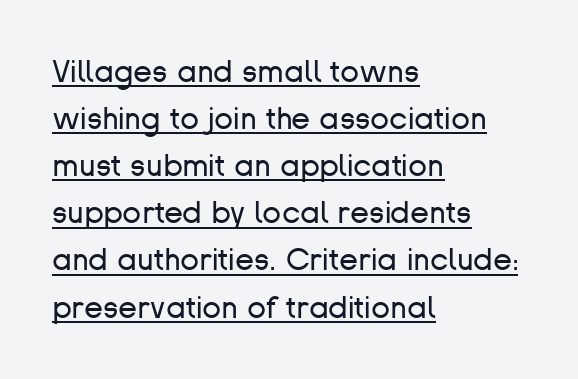
Q: Is the text bold? A: No.
Q: Is the text italic (slanted)? A: No, it is upright.
Q: Is the typeface a serif or a sans-serif typeface? A: Sans-serif.
Q: Is the text underlined? A: Yes.
Q: How is the paragraph aligned? A: Left-aligned.
Q: Is the spacing between letters normal or unusually wide? A: Normal.
Q: Is the spacing between lines tight, normal or loose? A: Normal.
Q: Width (condensed, normal, or wide)? A: Normal.
Q: Stroke contrast? A: Low.
Q: x-height? A: Medium.
Q: Monospaced? A: No.
